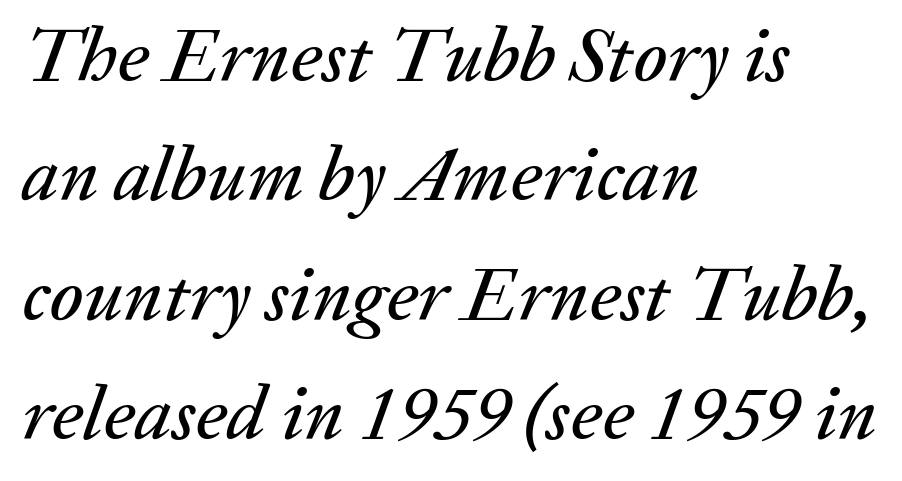
{"italic": "yes", "lean": "right", "slant_degrees": 20, "width": "normal", "stroke_contrast": "medium", "x_height": "medium", "monospaced": "no", "underline": "no", "align": "left", "line_spacing": "normal", "line_spacing_ratio": 1.55, "letter_spacing": "normal", "letter_spacing_em": 0.0, "glyph_px": 77}
